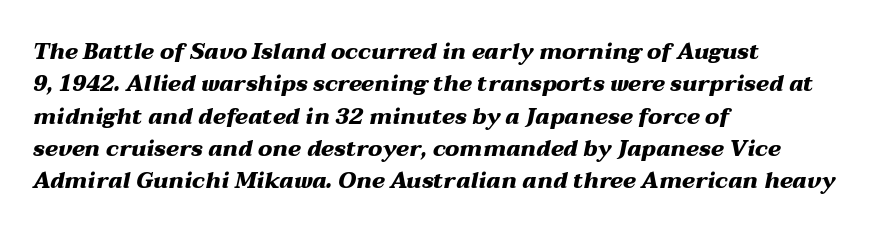
{"italic": "yes", "lean": "right", "slant_degrees": 12, "bold": "yes", "underline": "no", "align": "left", "line_spacing": "normal", "line_spacing_ratio": 1.47, "letter_spacing": "normal", "letter_spacing_em": 0.0, "glyph_px": 22}
